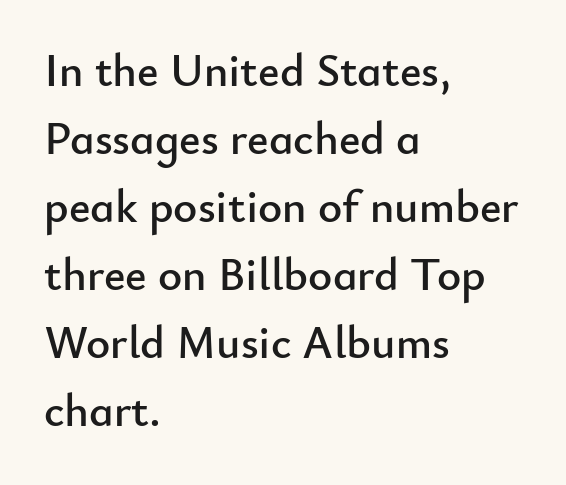
Character widths vary here, with narrow letters taking less room than wide ones. Observe the ordinary spacing: letters are neighbours, not strangers. All the whitespace from short lines collects on the right. Descenders hang freely into open space. No feet cap the strokes, marking this as sans-serif type. The line-height multiplier appears to be the usual default.
